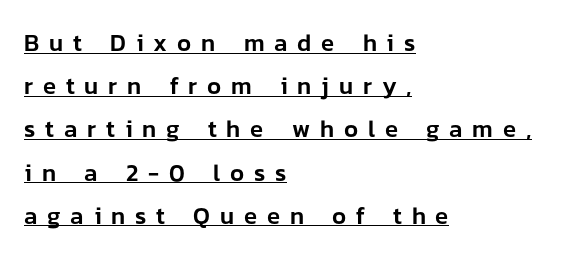
{"italic": "no", "underline": "yes", "align": "left", "line_spacing_ratio": 1.8, "letter_spacing": "wide", "letter_spacing_em": 0.41, "glyph_px": 24}
